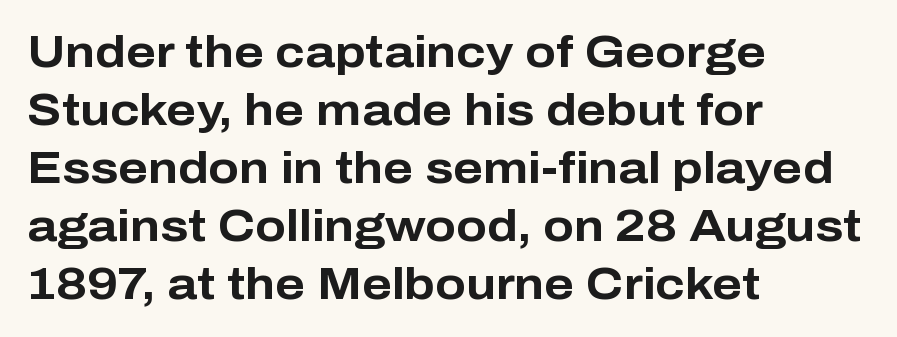
The image shows 45 px bold sans-serif type, upright; set left-aligned, normal line spacing (1.29x), normal letter spacing, not underlined; low stroke contrast and a medium x-height.
